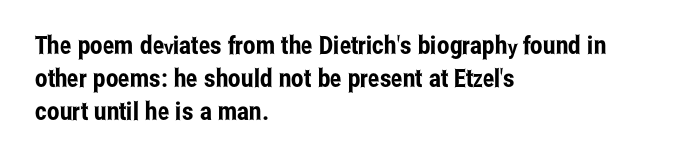
{"italic": "no", "underline": "no", "align": "left", "line_spacing": "normal", "line_spacing_ratio": 1.33, "letter_spacing": "normal", "letter_spacing_em": 0.0, "glyph_px": 25}
